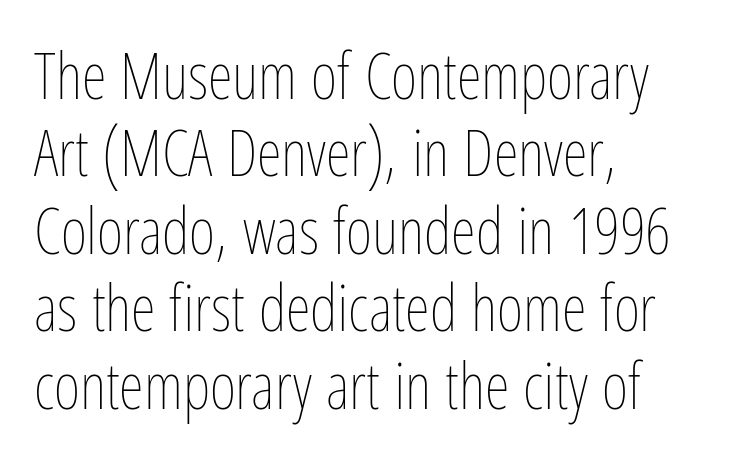
Q: Is the text bold? A: No.
Q: Is the text italic (slanted)? A: No, it is upright.
Q: Is the text underlined? A: No.
Q: How is the paragraph aligned? A: Left-aligned.
Q: Is the spacing between letters normal or unusually wide? A: Normal.
Q: Width (condensed, normal, or wide)? A: Condensed.
Q: Stroke contrast? A: Low.
Q: x-height? A: Medium.
Q: Monospaced? A: No.
